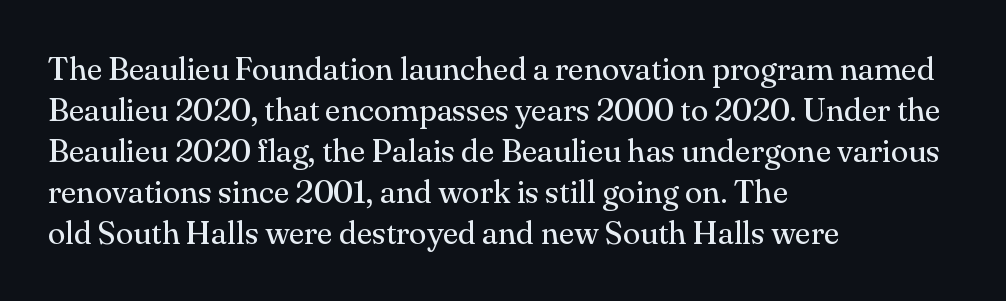
The image shows 32 px regular-weight serif type, upright; set left-aligned, normal line spacing (1.28x), normal letter spacing, not underlined; medium stroke contrast and a small x-height.
